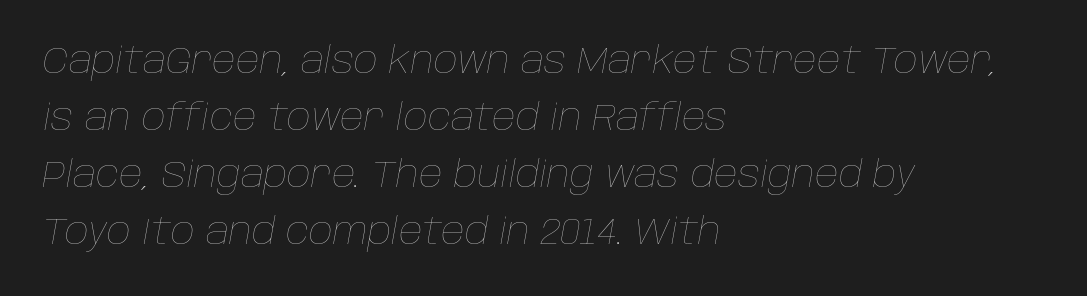
{"italic": "yes", "lean": "right", "slant_degrees": 10, "bold": "no", "weight": "thin", "width": "normal", "stroke_contrast": "low", "x_height": "large", "monospaced": "no", "underline": "no", "align": "left", "line_spacing": "normal", "line_spacing_ratio": 1.54, "letter_spacing": "normal", "letter_spacing_em": 0.0, "glyph_px": 37}
